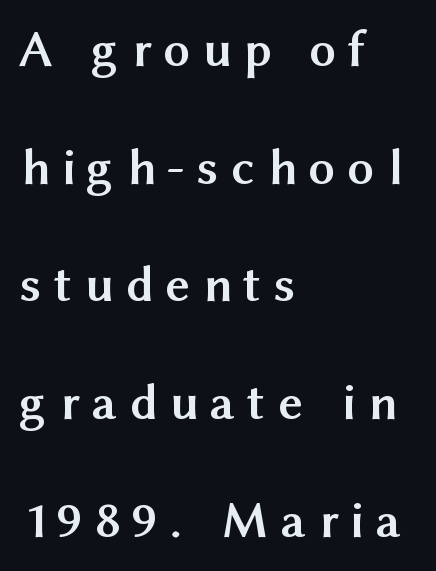
The image shows 53 px semibold sans-serif type, upright; set left-aligned, loose line spacing (2.22x), unusually wide letter spacing (+0.24 em), not underlined; medium stroke contrast and a medium x-height.
